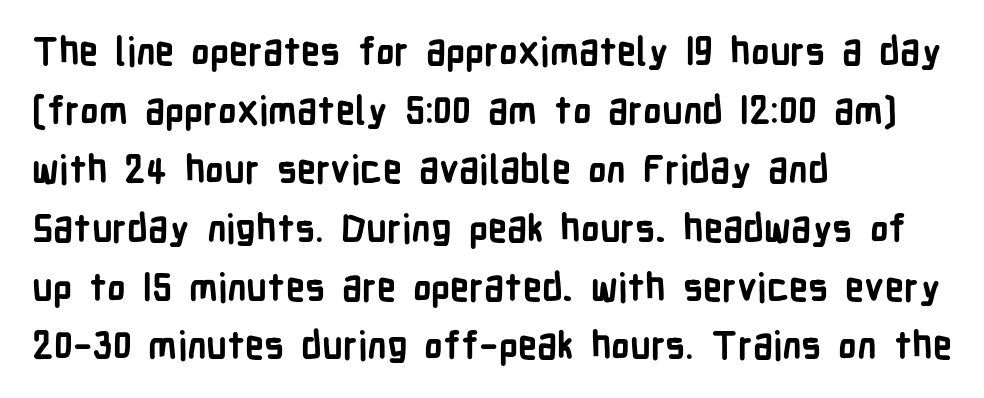
These lines carry a lot of weight — the face is fully bold. Tall strokes in this sample are plumb rather than angled. Normally led — the rows are evenly, conventionally spaced. The type is set solid horizontally, with unmodified tracking.
